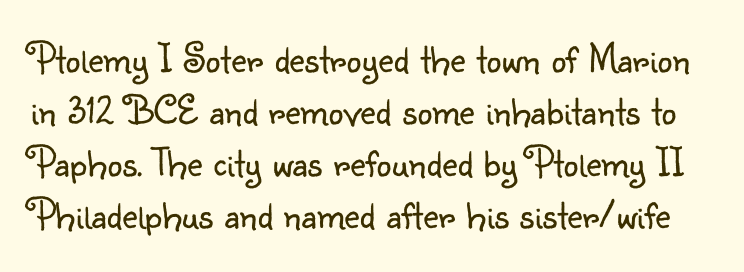
Q: Is the text bold? A: No.
Q: Is the text italic (slanted)? A: No, it is upright.
Q: Is the typeface a serif or a sans-serif typeface? A: Sans-serif.
Q: Is the text underlined? A: No.
Q: Is the spacing between letters normal or unusually wide? A: Normal.
Q: Width (condensed, normal, or wide)? A: Normal.
Q: Stroke contrast? A: Low.
Q: x-height? A: Small.
Q: Monospaced? A: No.
